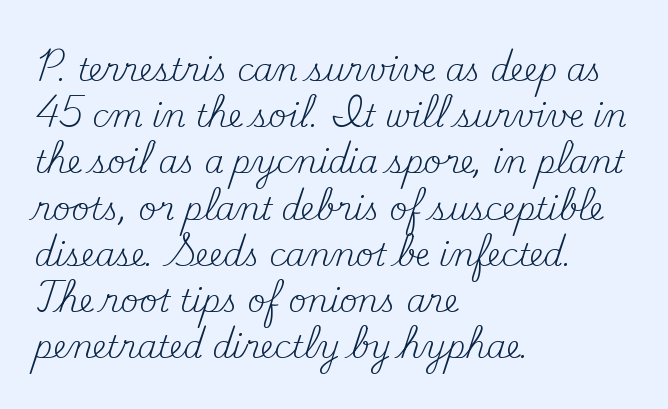
The image shows 31 px regular-weight serif type; set left-aligned, normal line spacing (1.49x), normal letter spacing, not underlined; medium stroke contrast and a small x-height.
